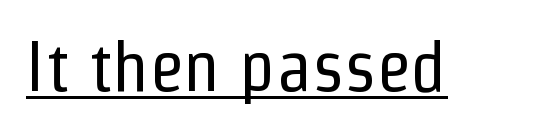
Every word sits above its own underline. Serif or sans? Sans — the stroke terminals are bare. No italicization has been applied; the sample stays upright. These lines are rendered in a variable-pitch font. Stroke mass is kept to a normal reading level or below. Each word holds together tightly as a unit, with standard inter-letter gaps.
